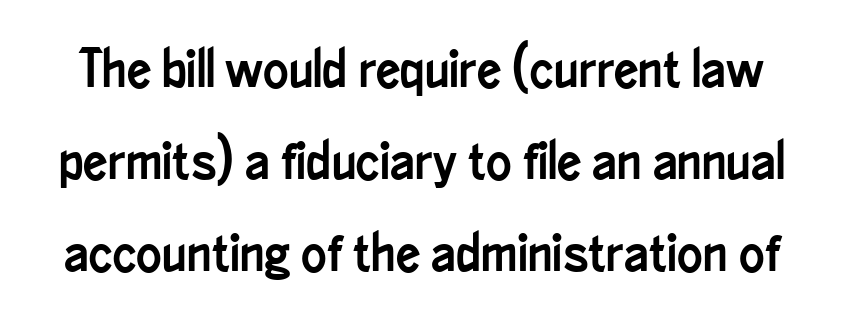
{"serif": "no", "italic": "no", "width": "condensed", "stroke_contrast": "low", "x_height": "small", "monospaced": "no", "underline": "no", "line_spacing": "normal", "line_spacing_ratio": 1.7, "letter_spacing": "normal", "letter_spacing_em": 0.0, "glyph_px": 54}
